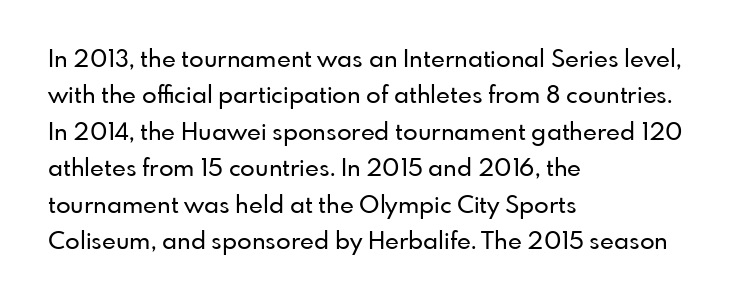
Q: Is the text italic (slanted)? A: No, it is upright.
Q: Is the text underlined? A: No.
Q: How is the paragraph aligned? A: Left-aligned.
Q: Is the spacing between letters normal or unusually wide? A: Normal.
Q: Is the spacing between lines tight, normal or loose? A: Normal.
